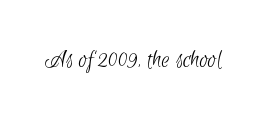
The image shows 25 px text type; set normal letter spacing, not underlined.
